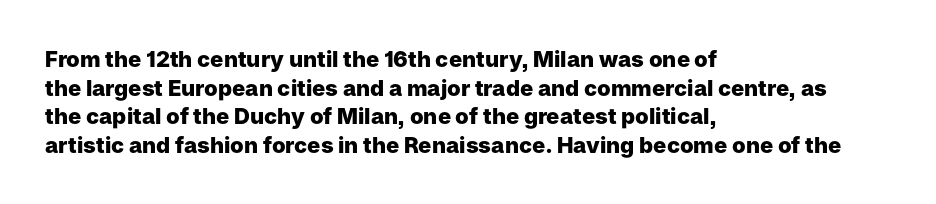
{"italic": "no", "bold": "yes", "underline": "no", "align": "left", "line_spacing": "normal", "line_spacing_ratio": 1.3, "letter_spacing": "normal", "letter_spacing_em": 0.0, "glyph_px": 22}
